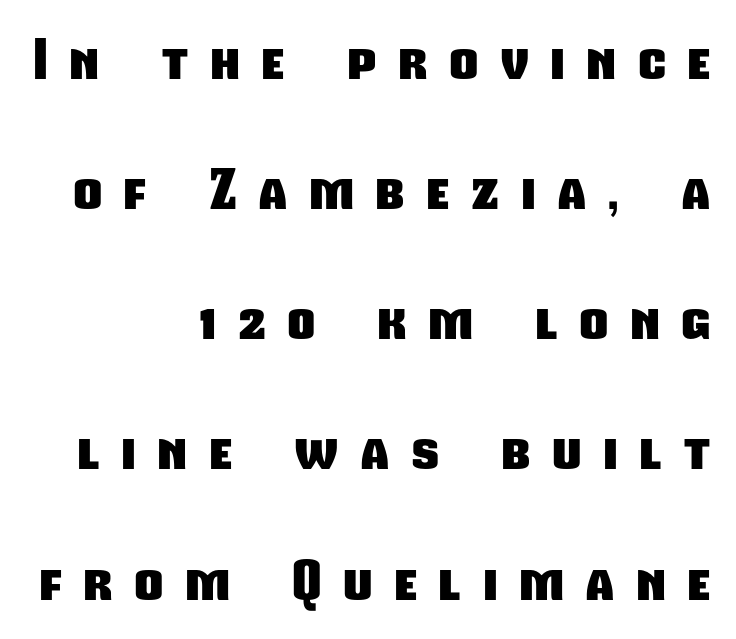
The image shows 54 px heavy, condensed sans-serif type; set right-aligned, loose line spacing (2.41x), unusually wide letter spacing (+0.43 em), not underlined; low stroke contrast and a medium x-height.
